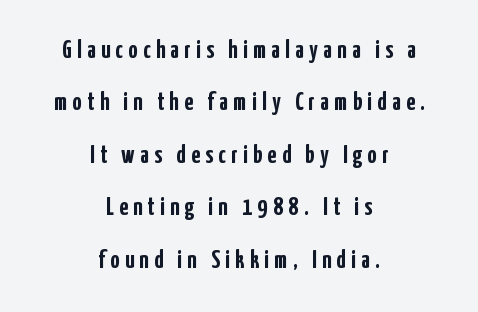
Q: Is the text bold? A: Yes.
Q: Is the text italic (slanted)? A: No, it is upright.
Q: Is the text underlined? A: No.
Q: How is the paragraph aligned? A: Centered.
Q: Is the spacing between letters normal or unusually wide? A: Unusually wide.
Q: Is the spacing between lines tight, normal or loose? A: Loose.
